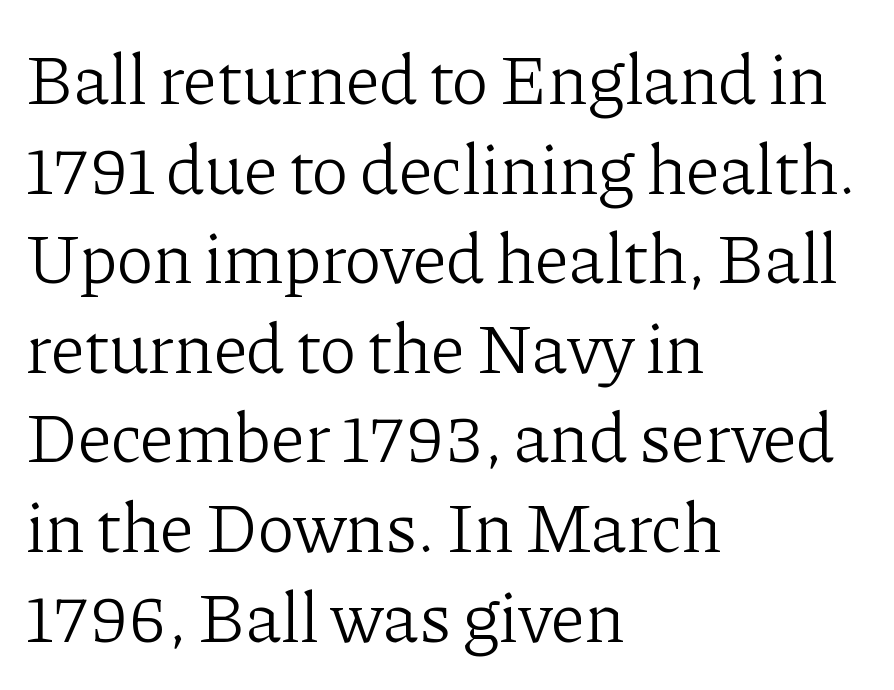
What stands out about the letter spacing? Nothing — it is the standard amount. Which margin do the lines hug? The left one — the right edge is uneven. Letterform terminals end in serifs throughout the passage. The baseline area is clear. A roman cut, with each character standing at attention.
